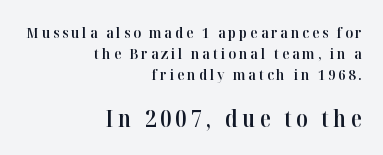
The image shows 23 px text type, upright; set right-aligned, normal line spacing (1.39x), not underlined; the second (bottom) block is 1.53x larger.
